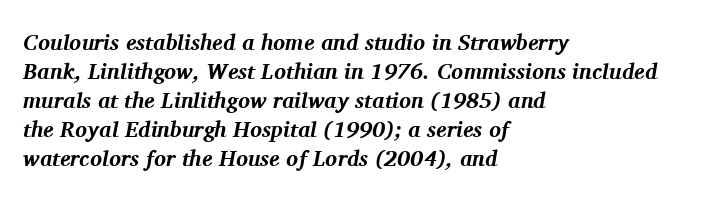
{"italic": "yes", "lean": "right", "slant_degrees": 11, "bold": "yes", "underline": "no", "align": "left", "line_spacing": "normal", "line_spacing_ratio": 1.32, "letter_spacing": "normal", "letter_spacing_em": 0.0, "glyph_px": 22}
